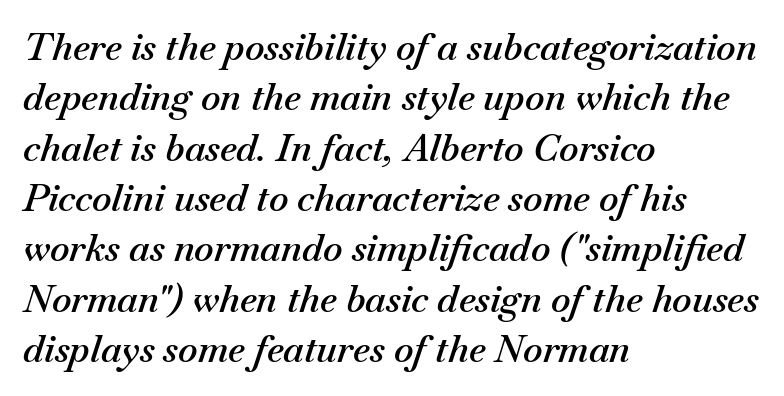
Q: Is the text bold? A: Semi-bold.
Q: Is the text italic (slanted)? A: Yes, it leans right by about 18 degrees.
Q: Is the text underlined? A: No.
Q: How is the paragraph aligned? A: Left-aligned.
Q: Is the spacing between letters normal or unusually wide? A: Normal.
Q: Is the spacing between lines tight, normal or loose? A: Normal.
Q: Width (condensed, normal, or wide)? A: Normal.
Q: Stroke contrast? A: Medium.
Q: x-height? A: Small.
Q: Monospaced? A: No.
